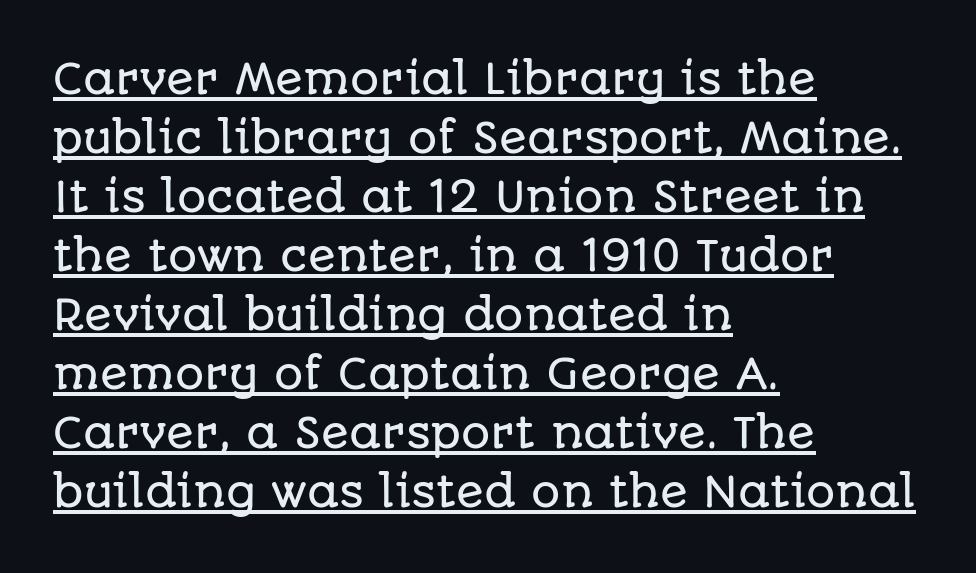
The image shows 41 px sans-serif type, upright; set left-aligned, normal line spacing (1.44x), normal letter spacing, underlined; low stroke contrast and a large x-height.
